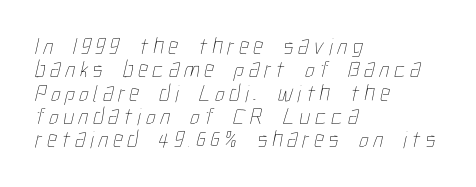
The image shows 24 px text type; set left-aligned, tight line spacing (0.97x), unusually wide letter spacing (+0.2 em), not underlined.
